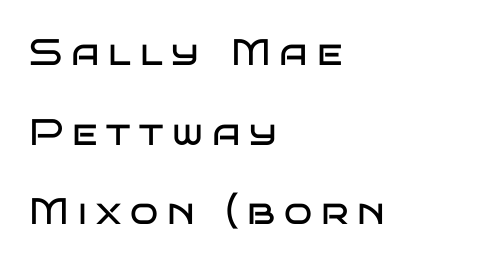
{"serif": "no", "italic": "no", "bold": "no", "weight": "regular", "width": "wide", "stroke_contrast": "low", "x_height": "large", "monospaced": "no", "underline": "no", "align": "left", "line_spacing": "loose", "line_spacing_ratio": 2.15, "letter_spacing": "wide", "letter_spacing_em": 0.24, "glyph_px": 37}
